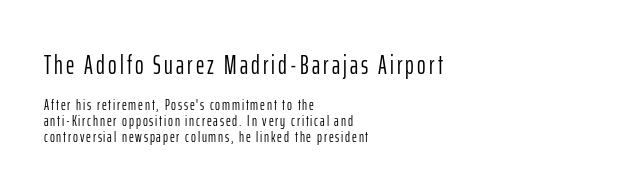
The image shows 26 px text type, upright; set left-aligned, tight line spacing (1.05x), not underlined; the first (top) block is 1.73x larger.
